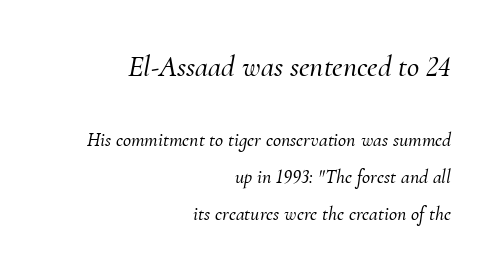
The image shows 30 px serif type, italic (leaning right); set right-aligned, line spacing 1.84x, normal letter spacing, not underlined; the first (top) block is 1.5x larger; medium stroke contrast and a small x-height.
